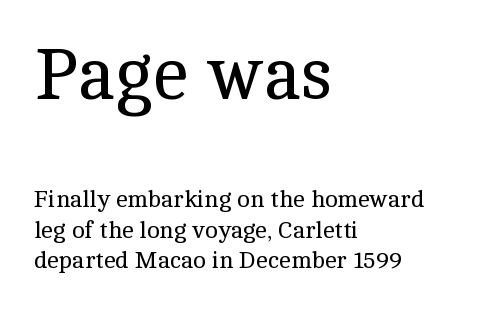
{"serif": "yes", "italic": "no", "bold": "no", "weight": "regular", "width": "normal", "x_height": "medium", "monospaced": "no", "underline": "no", "align": "left", "line_spacing": "normal", "line_spacing_ratio": 1.27, "letter_spacing": "normal", "letter_spacing_em": 0.0, "larger_block": "first", "size_ratio": 3.04, "glyph_px": 73}
